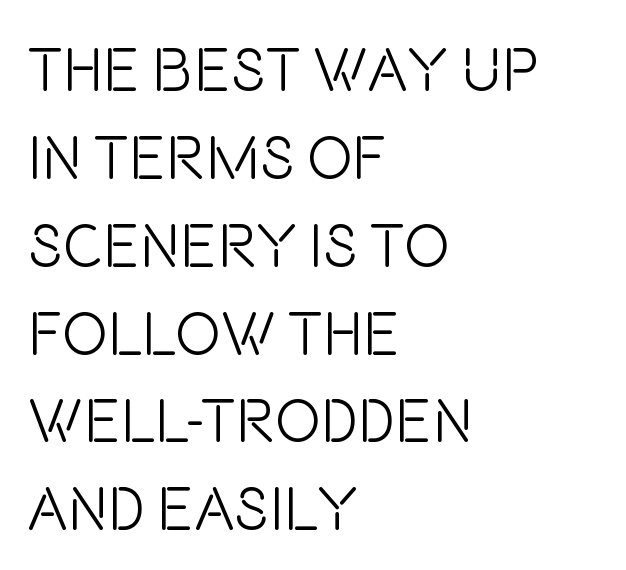
{"serif": "no", "italic": "no", "bold": "no", "weight": "light", "width": "condensed", "stroke_contrast": "low", "x_height": "large", "monospaced": "no", "underline": "no", "align": "left", "line_spacing": "normal", "line_spacing_ratio": 1.44, "letter_spacing": "normal", "letter_spacing_em": 0.0, "glyph_px": 61}
